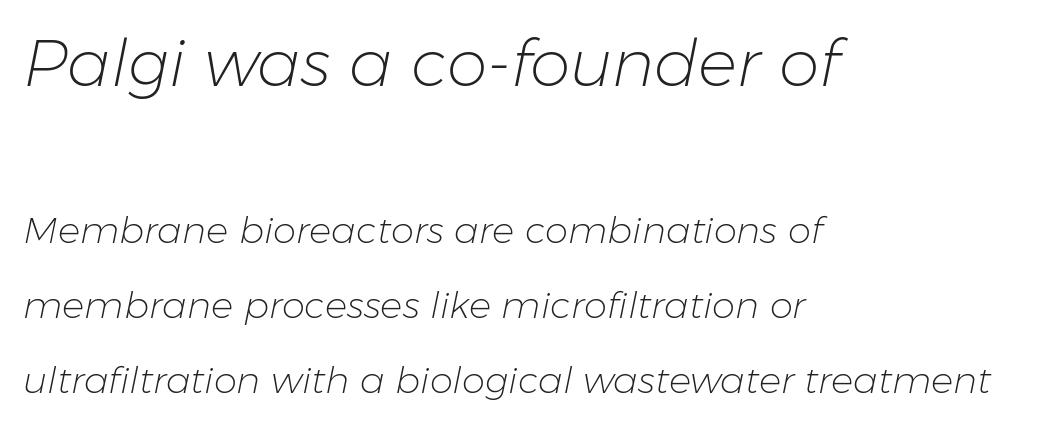
{"italic": "yes", "lean": "right", "slant_degrees": 11, "bold": "no", "weight": "light", "width": "normal", "stroke_contrast": "low", "x_height": "medium", "monospaced": "no", "underline": "no", "align": "left", "line_spacing": "loose", "line_spacing_ratio": 2.03, "letter_spacing": "normal", "letter_spacing_em": 0.0, "larger_block": "first", "size_ratio": 1.76, "glyph_px": 65}
